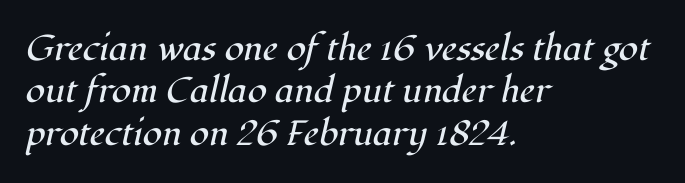
{"serif": "yes", "italic": "yes", "lean": "right", "slant_degrees": 12, "bold": "no", "weight": "regular", "width": "normal", "stroke_contrast": "high", "x_height": "medium", "monospaced": "no", "underline": "no", "align": "left", "line_spacing_ratio": 1.21, "letter_spacing": "normal", "letter_spacing_em": 0.0, "glyph_px": 35}
